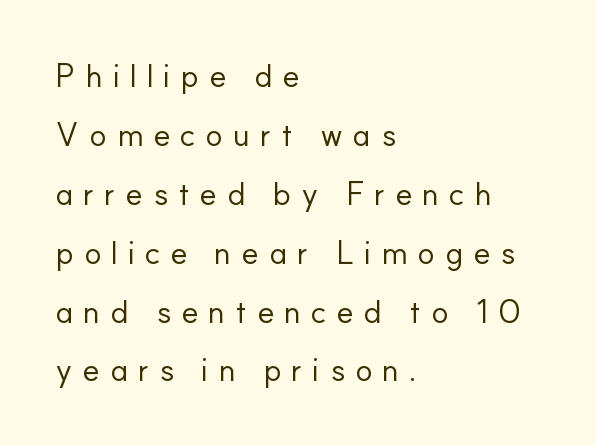
{"serif": "no", "italic": "no", "bold": "no", "weight": "regular", "width": "normal", "stroke_contrast": "low", "x_height": "small", "monospaced": "no", "underline": "no", "align": "left", "line_spacing_ratio": 1.84, "letter_spacing": "wide", "letter_spacing_em": 0.31, "glyph_px": 32}
